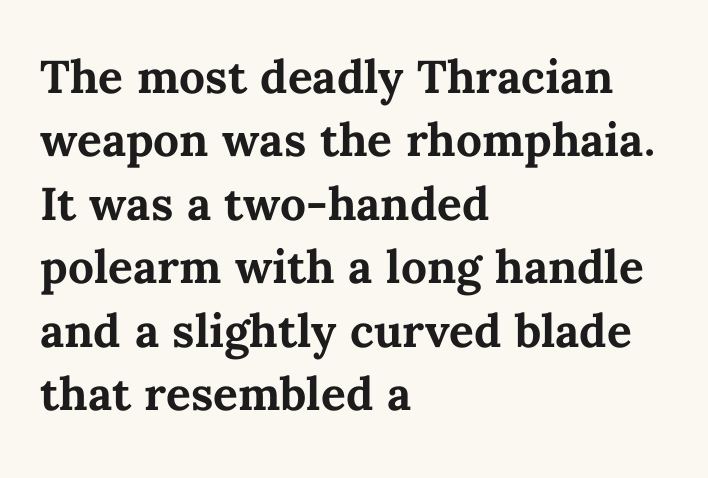
Q: Is the text bold? A: Yes.
Q: Is the text italic (slanted)? A: No, it is upright.
Q: Is the text underlined? A: No.
Q: How is the paragraph aligned? A: Left-aligned.
Q: Is the spacing between letters normal or unusually wide? A: Normal.
Q: Is the spacing between lines tight, normal or loose? A: Normal.
Q: Width (condensed, normal, or wide)? A: Normal.
Q: Stroke contrast? A: Medium.
Q: x-height? A: Medium.
Q: Monospaced? A: No.
